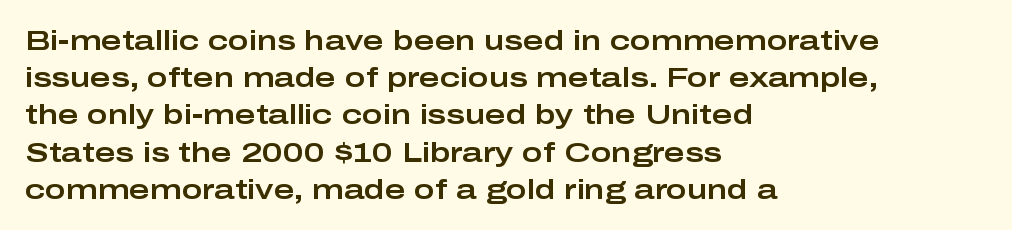
This sample has the flowing, uneven cadence of proportional lettering. The paragraph has a hard left edge and a soft right edge. The lettering holds an erect, upright posture throughout. The gap between lines stays unmarked. Look at the tracking — it's just the regular setting, nothing added.
